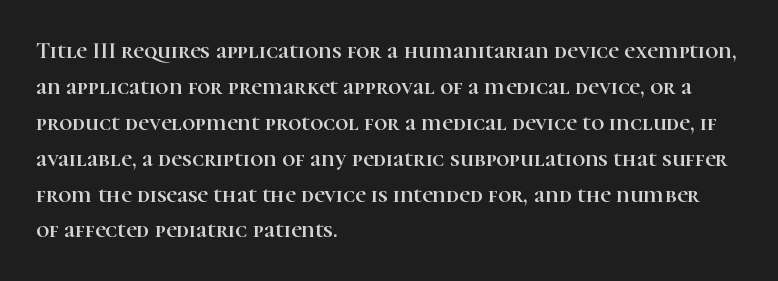
Q: Is the text italic (slanted)? A: No, it is upright.
Q: Is the text underlined? A: No.
Q: How is the paragraph aligned? A: Left-aligned.
Q: Is the spacing between letters normal or unusually wide? A: Normal.
Q: Is the spacing between lines tight, normal or loose? A: Normal.
